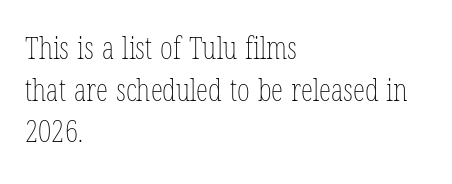
The image shows 31 px thin, condensed type, upright; set left-aligned, normal line spacing (1.34x), normal letter spacing, not underlined; low stroke contrast and a medium x-height.
